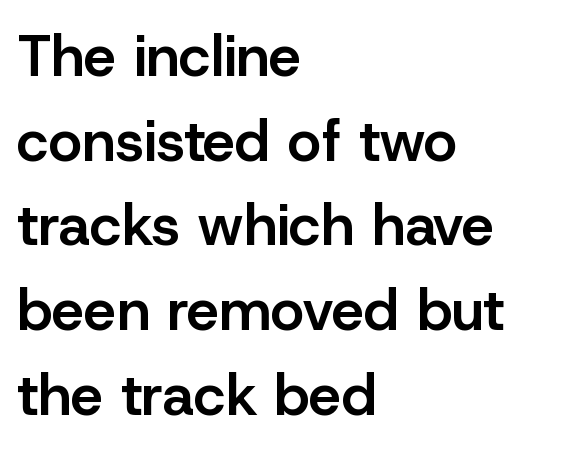
The image shows 58 px semibold sans-serif type, upright; set left-aligned, normal line spacing (1.46x), normal letter spacing, not underlined; low stroke contrast and a medium x-height.
